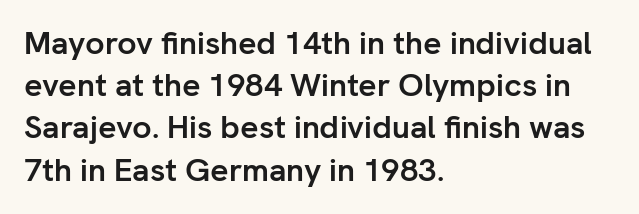
Standard letterfit; no display-style spreading of the glyphs. Decoration check: the copy has no underline. Typographically, this falls in the sans-serif category. Looks like regular typesetting: each glyph gets only the width it needs. These lines were composed using upright roman letters. The text block is weighted toward the left margin, trailing off unevenly rightward.
